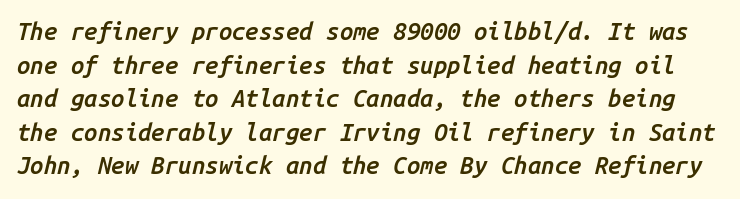
Q: Is the text bold? A: Semi-bold.
Q: Is the text italic (slanted)? A: Yes, it leans right by about 14 degrees.
Q: Is the text underlined? A: No.
Q: Is the spacing between letters normal or unusually wide? A: Normal.
Q: Is the spacing between lines tight, normal or loose? A: Normal.
